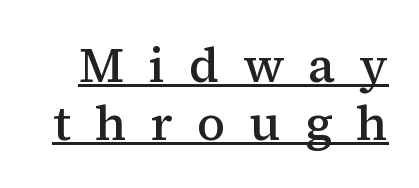
The image shows 49 px semibold serif type, upright; set line spacing 1.18x, unusually wide letter spacing (+0.49 em), underlined; medium stroke contrast and a medium x-height.
